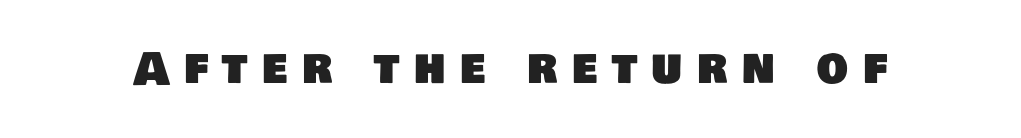
{"serif": "no", "width": "normal", "stroke_contrast": "low", "x_height": "large", "monospaced": "no", "underline": "no", "letter_spacing": "wide", "letter_spacing_em": 0.33, "glyph_px": 44}
